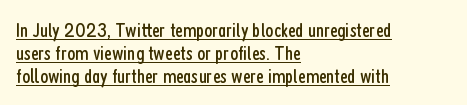
The image shows 21 px text type, upright; set left-aligned, tight line spacing (1.1x), normal letter spacing, underlined.
